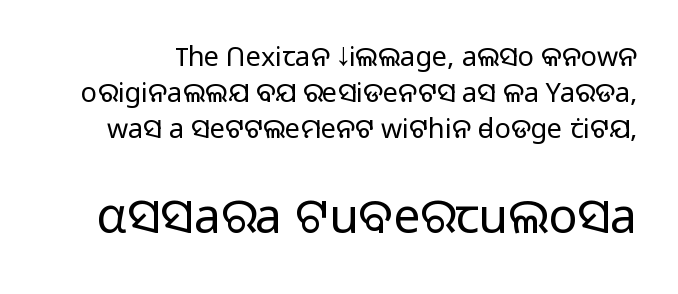
{"serif": "no", "italic": "no", "bold": "no", "weight": "light", "width": "normal", "stroke_contrast": "low", "x_height": "medium", "monospaced": "no", "underline": "no", "line_spacing": "normal", "line_spacing_ratio": 1.34, "letter_spacing": "normal", "letter_spacing_em": 0.0, "larger_block": "second", "size_ratio": 1.78, "glyph_px": 48}
